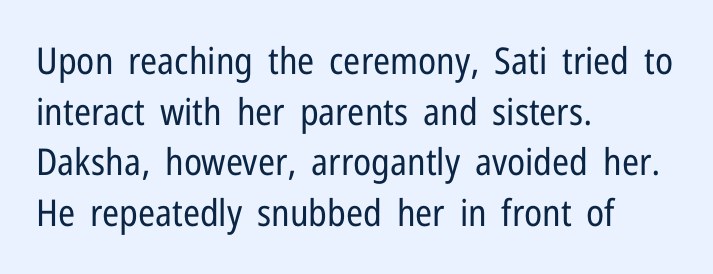
The lines sit at an ordinary, default distance from one another. A clean baseline with only descenders dipping below it. Serif or sans? Sans — the stroke terminals are bare. Notice how the stems are strictly vertical — no italics here. The strokes are not fattened; the text isn't bold.
